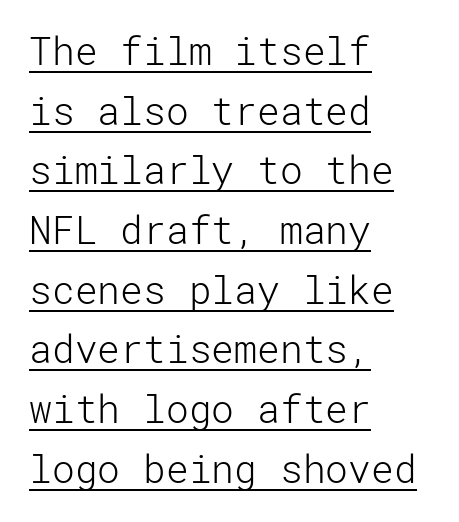
{"serif": "no", "italic": "no", "bold": "no", "weight": "light", "width": "normal", "stroke_contrast": "low", "x_height": "medium", "underline": "yes", "align": "left", "line_spacing": "normal", "line_spacing_ratio": 1.57, "letter_spacing": "normal", "letter_spacing_em": 0.0, "glyph_px": 38}
